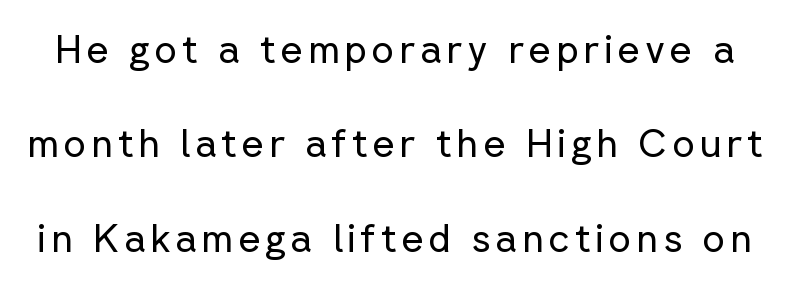
Q: Is the text bold? A: No.
Q: Is the text italic (slanted)? A: No, it is upright.
Q: Is the typeface a serif or a sans-serif typeface? A: Sans-serif.
Q: Is the text underlined? A: No.
Q: Is the spacing between lines tight, normal or loose? A: Loose.
Q: Width (condensed, normal, or wide)? A: Normal.
Q: Stroke contrast? A: Low.
Q: x-height? A: Medium.
Q: Monospaced? A: No.
